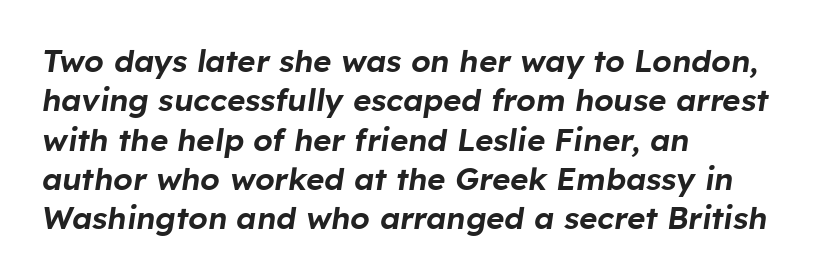
The image shows 31 px text type, italic (leaning right); set left-aligned, normal line spacing (1.27x), normal letter spacing, not underlined; low stroke contrast and a medium x-height.
